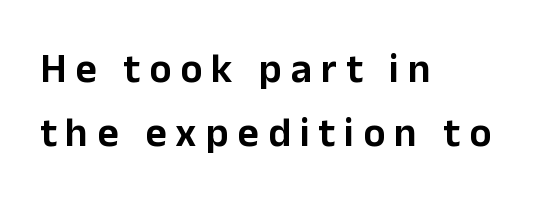
No italicization has been applied; the sample stays upright. What's the leading like? Ordinary, nothing unusual. Look at the bottom of the vertical strokes: they stop flat, with no serifs. The strip under each line holds only bare page. Observe the wide spacing: letters keep a clear distance from each other. Varying glyph widths throughout — classic text-font behaviour.
